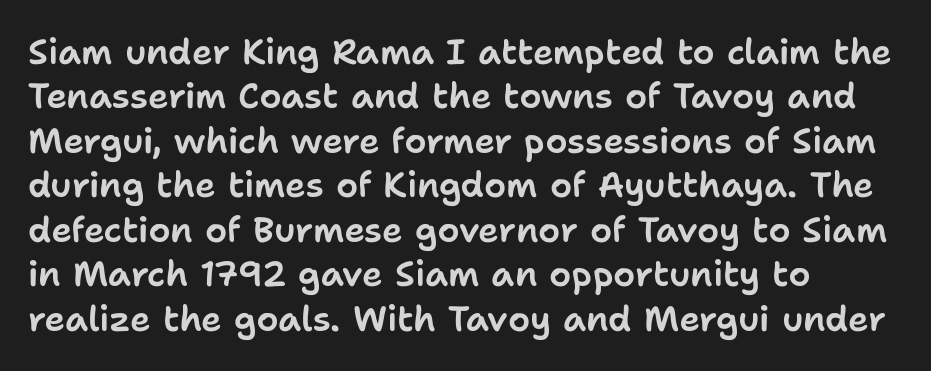
The glyphs in this specimen are sans serif. You can tell it's not italic because the verticals are truly vertical. Proportional: the letters do not fall into vertical columns. Compared with typical paragraphs, the rows here are spaced about the same.
